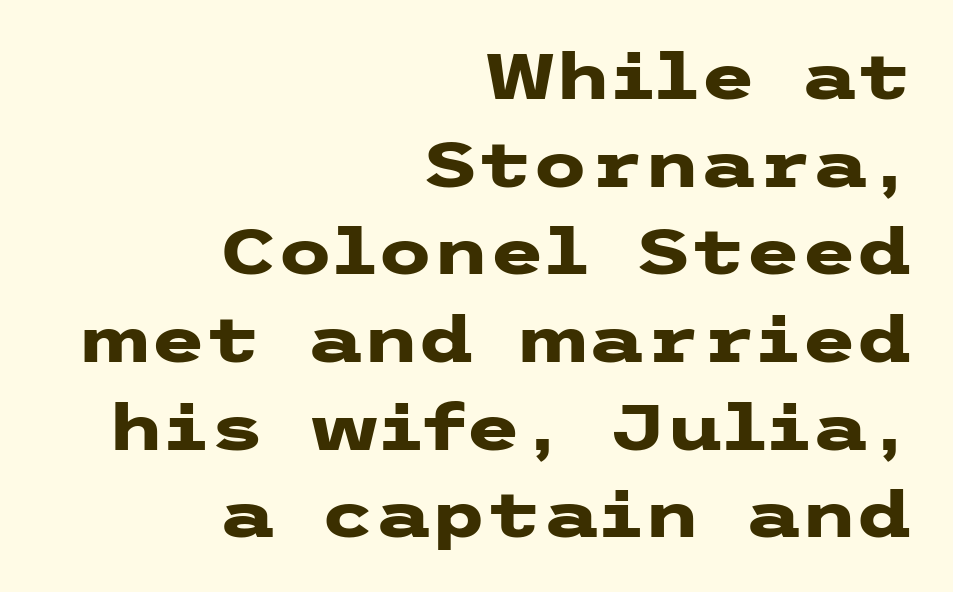
Q: Is the text bold? A: Yes.
Q: Is the text italic (slanted)? A: No, it is upright.
Q: Is the typeface a serif or a sans-serif typeface? A: Sans-serif.
Q: Is the text underlined? A: No.
Q: How is the paragraph aligned? A: Right-aligned.
Q: Is the spacing between letters normal or unusually wide? A: Normal.
Q: Is the spacing between lines tight, normal or loose? A: Normal.
Q: Width (condensed, normal, or wide)? A: Wide.
Q: Stroke contrast? A: Low.
Q: x-height? A: Medium.
